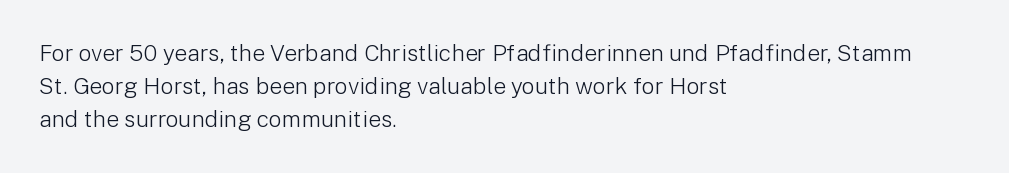
Q: Is the text bold? A: No.
Q: Is the text italic (slanted)? A: No, it is upright.
Q: Is the text underlined? A: No.
Q: How is the paragraph aligned? A: Left-aligned.
Q: Is the spacing between letters normal or unusually wide? A: Normal.
Q: Is the spacing between lines tight, normal or loose? A: Normal.
